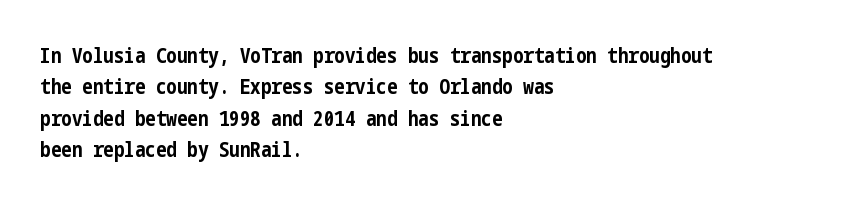
Q: Is the text bold? A: Yes.
Q: Is the text italic (slanted)? A: No, it is upright.
Q: Is the text underlined? A: No.
Q: How is the paragraph aligned? A: Left-aligned.
Q: Is the spacing between letters normal or unusually wide? A: Normal.
Q: Is the spacing between lines tight, normal or loose? A: Normal.
